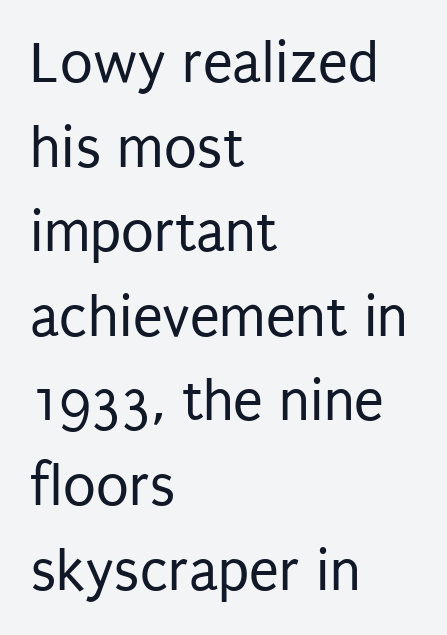
{"serif": "no", "italic": "no", "bold": "no", "weight": "regular", "width": "condensed", "stroke_contrast": "low", "x_height": "large", "monospaced": "no", "underline": "no", "align": "left", "line_spacing": "normal", "line_spacing_ratio": 1.41, "letter_spacing": "normal", "letter_spacing_em": 0.0, "glyph_px": 60}
